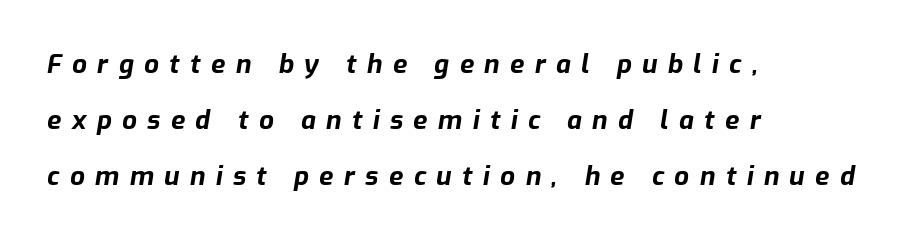
Observe the wide spacing: letters keep a clear distance from each other. Does the copy run flush right? No — it runs flush left. If you drew a line through each stem, it would be angled. Honestly, the rows look like they've been pulled way apart.
